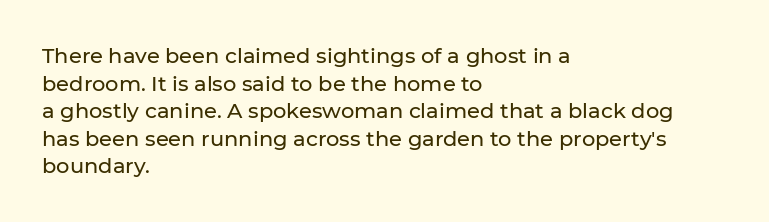
Q: Is the text italic (slanted)? A: No, it is upright.
Q: Is the text underlined? A: No.
Q: How is the paragraph aligned? A: Left-aligned.
Q: Is the spacing between letters normal or unusually wide? A: Normal.
Q: Is the spacing between lines tight, normal or loose? A: Normal.
